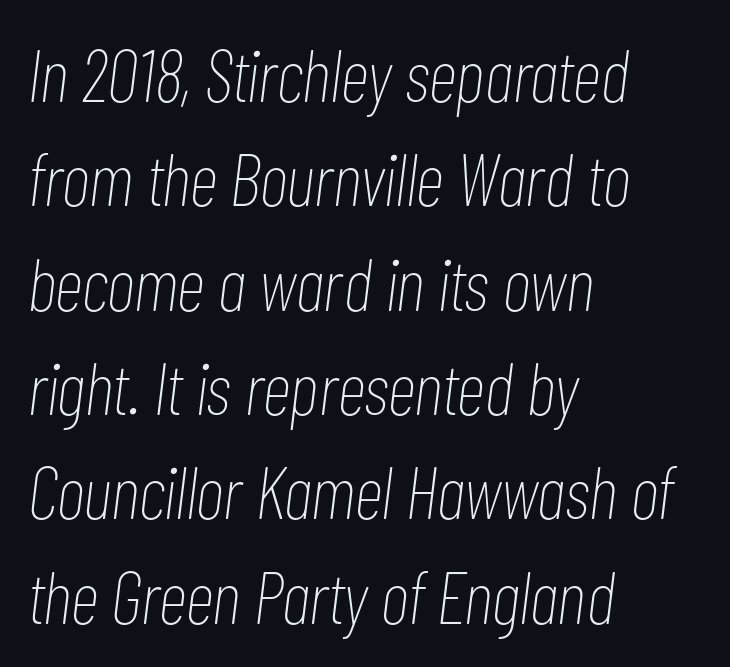
{"italic": "yes", "lean": "right", "slant_degrees": 7, "bold": "no", "weight": "thin", "width": "condensed", "stroke_contrast": "low", "x_height": "medium", "monospaced": "no", "underline": "no", "align": "left", "line_spacing": "normal", "line_spacing_ratio": 1.41, "letter_spacing": "normal", "letter_spacing_em": 0.0, "glyph_px": 74}
